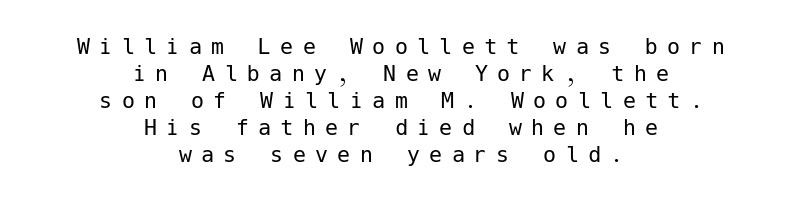
Q: Is the text bold? A: No.
Q: Is the text italic (slanted)? A: No, it is upright.
Q: Is the text underlined? A: No.
Q: How is the paragraph aligned? A: Centered.
Q: Is the spacing between letters normal or unusually wide? A: Unusually wide.
Q: Is the spacing between lines tight, normal or loose? A: Tight.
